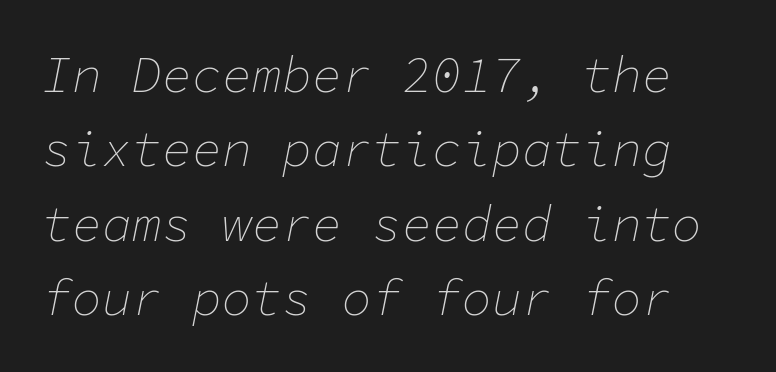
The image shows 50 px thin type, italic (leaning right), monospaced; set normal line spacing (1.49x), normal letter spacing, not underlined; low stroke contrast and a medium x-height.
